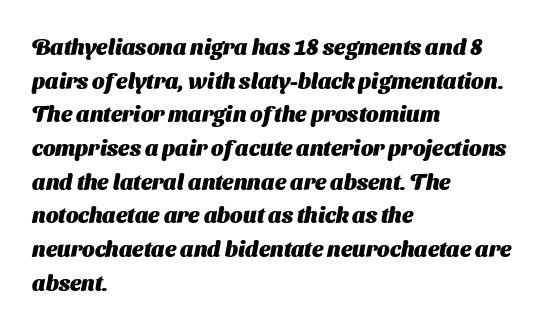
The image shows 22 px bold type; set left-aligned, normal line spacing (1.53x), normal letter spacing, not underlined.
